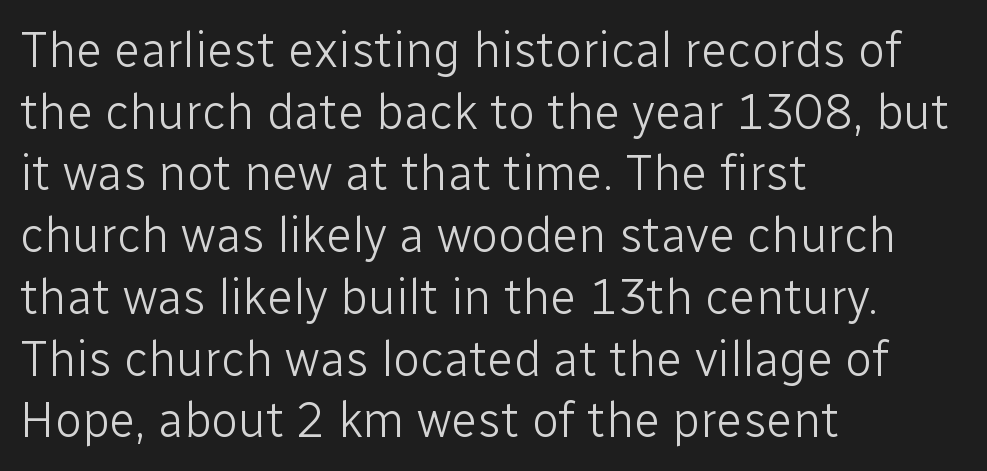
{"serif": "no", "italic": "no", "bold": "no", "weight": "light", "width": "normal", "stroke_contrast": "low", "x_height": "medium", "monospaced": "no", "underline": "no", "align": "left", "line_spacing": "normal", "line_spacing_ratio": 1.26, "letter_spacing": "normal", "letter_spacing_em": 0.0, "glyph_px": 49}
